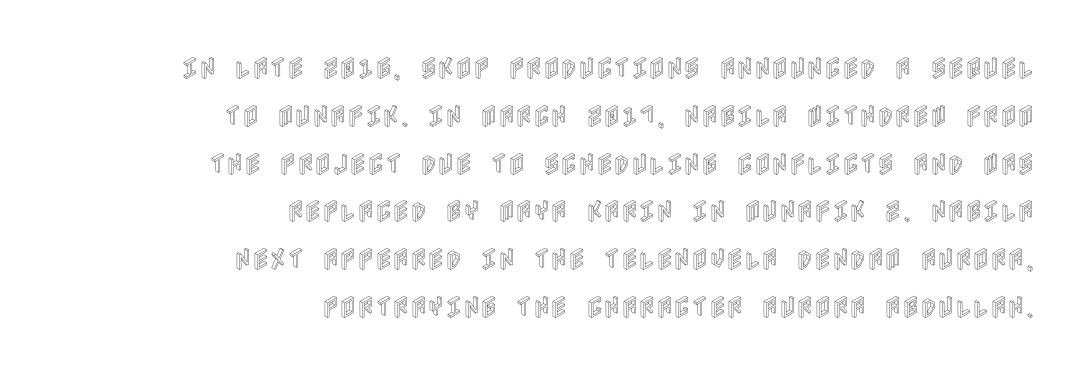
The strip under each line holds only bare page. Teacher's note: observe the even right margin — that is flush-right alignment. Vertically, the passage feels expansive, rows floating well apart. Nope, not italic — everything's standing straight. Does extra space separate the letters? No, they use regular spacing.
